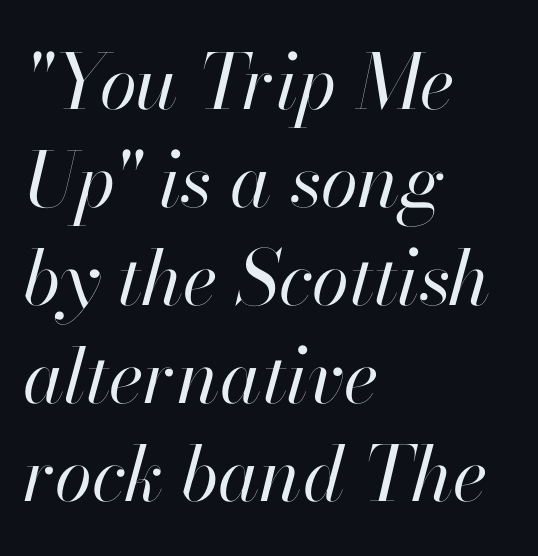
Looking at the ascenders, they clearly lean. Looks like regular typesetting: each glyph gets only the width it needs. Nobody touched the tracking dial on this one. A student would call this left alignment; a typographer would say flush left, rag right. Bold? No — there's no thickening of the strokes.
